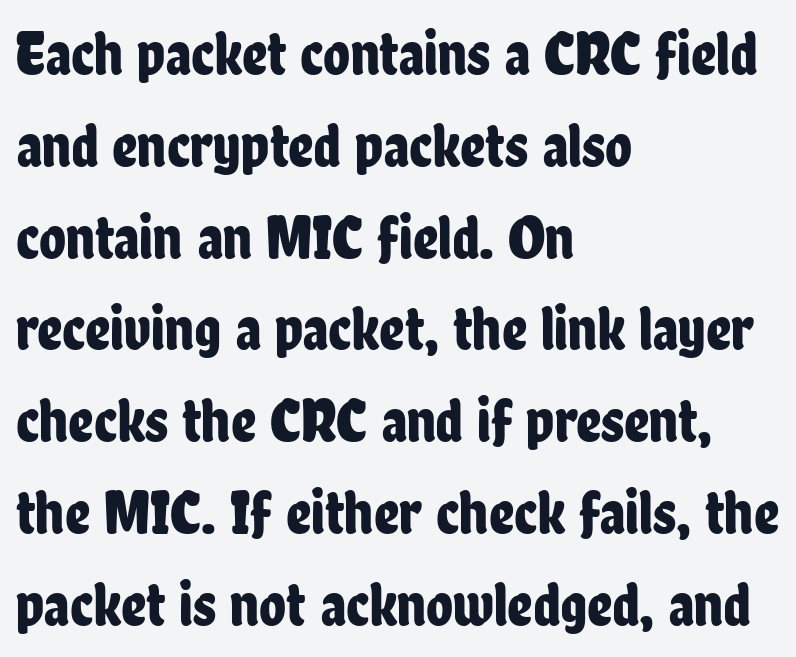
The image shows 62 px condensed sans-serif type, upright; set left-aligned, normal line spacing (1.48x), normal letter spacing, not underlined; low stroke contrast and a medium x-height.
